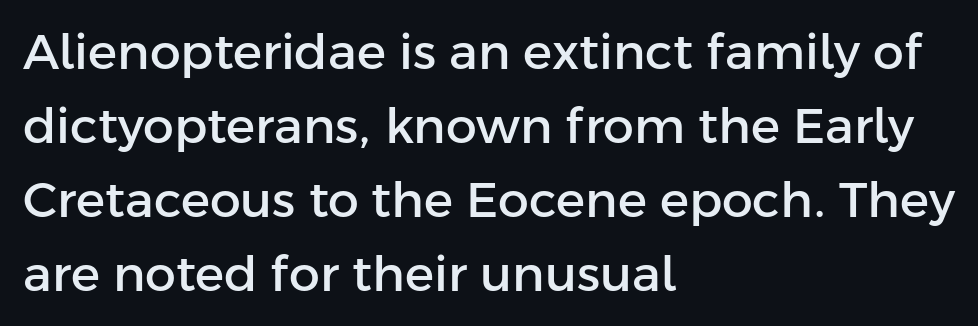
{"serif": "no", "italic": "no", "width": "normal", "stroke_contrast": "low", "x_height": "medium", "monospaced": "no", "underline": "no", "align": "left", "line_spacing": "normal", "line_spacing_ratio": 1.51, "letter_spacing": "normal", "letter_spacing_em": 0.0, "glyph_px": 49}
